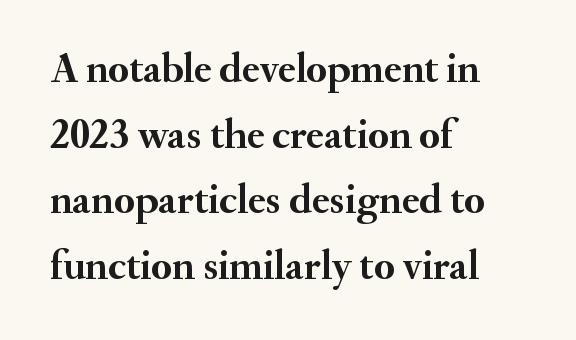
Q: Is the text bold? A: Yes.
Q: Is the text italic (slanted)? A: No, it is upright.
Q: Is the typeface a serif or a sans-serif typeface? A: Serif.
Q: Is the text underlined? A: No.
Q: How is the paragraph aligned? A: Left-aligned.
Q: Is the spacing between letters normal or unusually wide? A: Normal.
Q: Is the spacing between lines tight, normal or loose? A: Normal.
Q: Width (condensed, normal, or wide)? A: Normal.
Q: Stroke contrast? A: Medium.
Q: x-height? A: Small.
Q: Monospaced? A: No.
